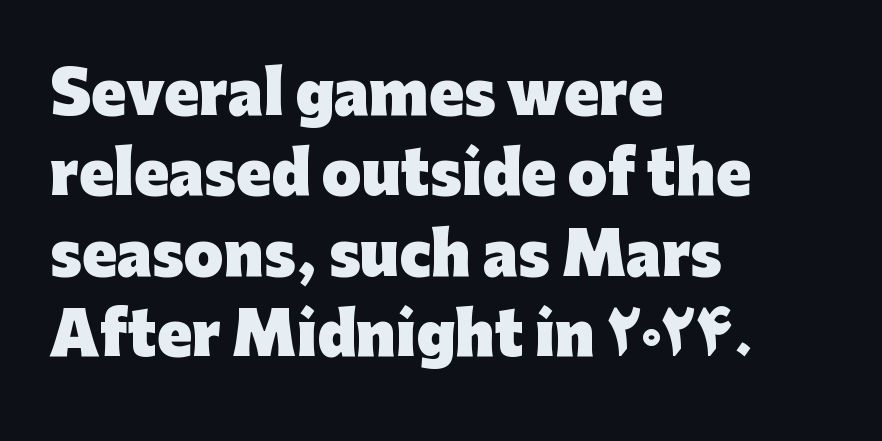
{"serif": "no", "italic": "no", "bold": "yes", "weight": "heavy", "width": "normal", "stroke_contrast": "low", "x_height": "medium", "monospaced": "no", "underline": "no", "align": "left", "line_spacing": "normal", "line_spacing_ratio": 1.41, "letter_spacing": "normal", "letter_spacing_em": 0.0, "glyph_px": 57}
